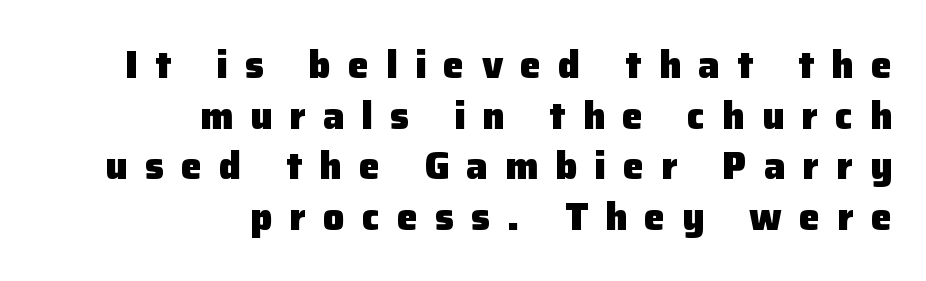
{"serif": "no", "italic": "no", "bold": "yes", "weight": "heavy", "width": "normal", "stroke_contrast": "low", "x_height": "medium", "monospaced": "no", "underline": "no", "align": "right", "line_spacing": "normal", "line_spacing_ratio": 1.33, "letter_spacing": "wide", "letter_spacing_em": 0.45, "glyph_px": 38}
